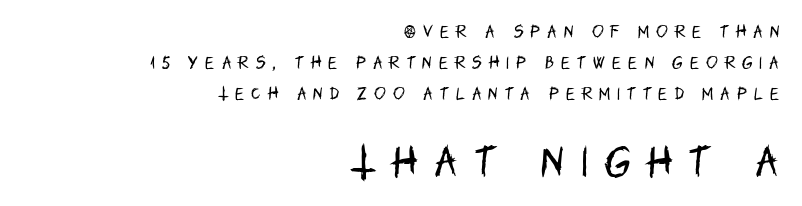
{"serif": "no", "italic": "no", "bold": "no", "weight": "regular", "width": "condensed", "stroke_contrast": "low", "x_height": "large", "monospaced": "no", "underline": "no", "align": "right", "line_spacing": "loose", "line_spacing_ratio": 2.22, "letter_spacing": "wide", "letter_spacing_em": 0.5, "larger_block": "second", "size_ratio": 2.43, "glyph_px": 34}
